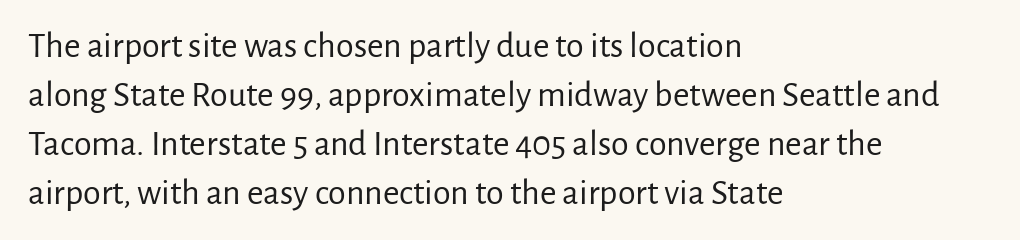
The lines sit at an ordinary, default distance from one another. The area under the type is left untouched. Visually the block forms a straight wall on the left and a jagged coastline on the right. Tracking here is standard; glyphs follow each other at the usual distance.
